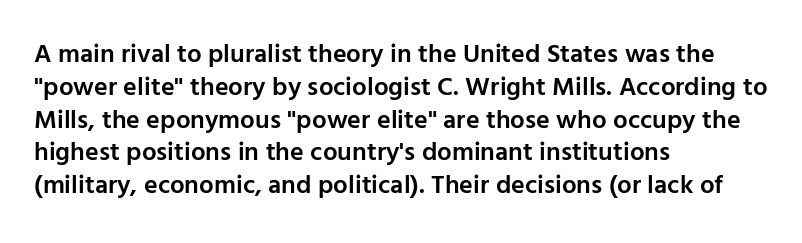
Typesetter's note: demi weight, one step under bold. Casual observation: everything's shoved over to the left. Words float on clear page, feet unadorned. The type sits square on the baseline with zero lean. Evenly set lines give the paragraph a standard silhouette. No extra tracking has been applied to these lines.
